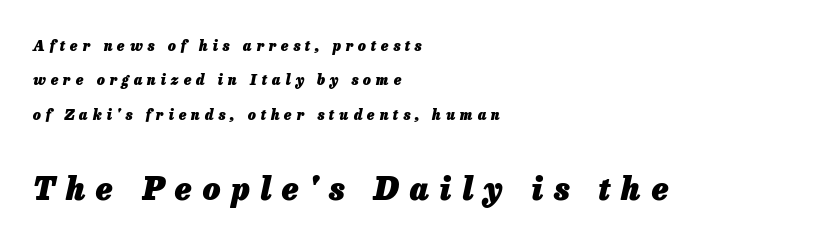
{"italic": "yes", "lean": "right", "slant_degrees": 13, "bold": "yes", "weight": "heavy", "width": "normal", "stroke_contrast": "low", "x_height": "medium", "monospaced": "no", "underline": "no", "align": "left", "line_spacing": "loose", "line_spacing_ratio": 2.46, "letter_spacing": "wide", "letter_spacing_em": 0.35, "larger_block": "second", "size_ratio": 2.21, "glyph_px": 31}
